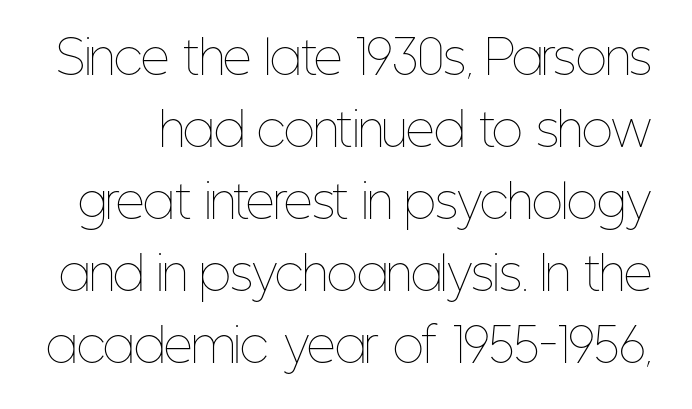
{"italic": "no", "bold": "no", "weight": "thin", "width": "condensed", "stroke_contrast": "low", "x_height": "medium", "monospaced": "no", "underline": "no", "line_spacing": "normal", "line_spacing_ratio": 1.6, "letter_spacing": "normal", "letter_spacing_em": 0.0, "glyph_px": 45}
